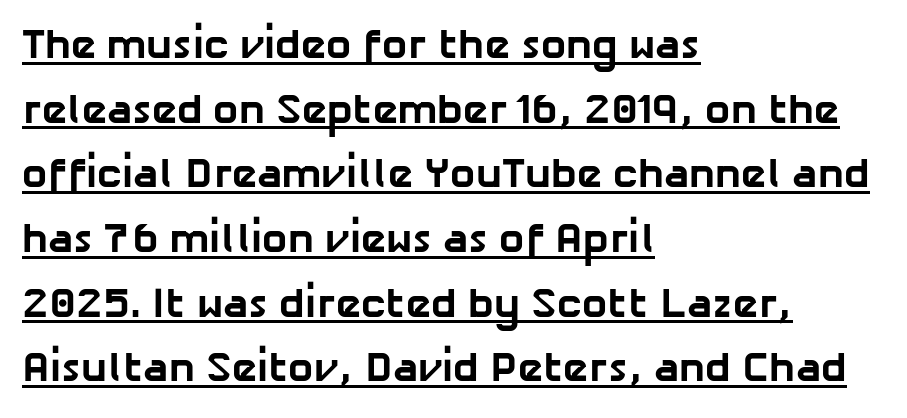
These characters rest on top of a visible drawn line. Students, observe: this is what conventionally led text looks like. The letters are bold, with thick, heavy strokes. The letterforms sit shoulder to shoulder at normal distance. Notice how the passage keeps a crisp vertical edge on the left only. The letters advance in unequal steps, a hallmark of proportional type.
